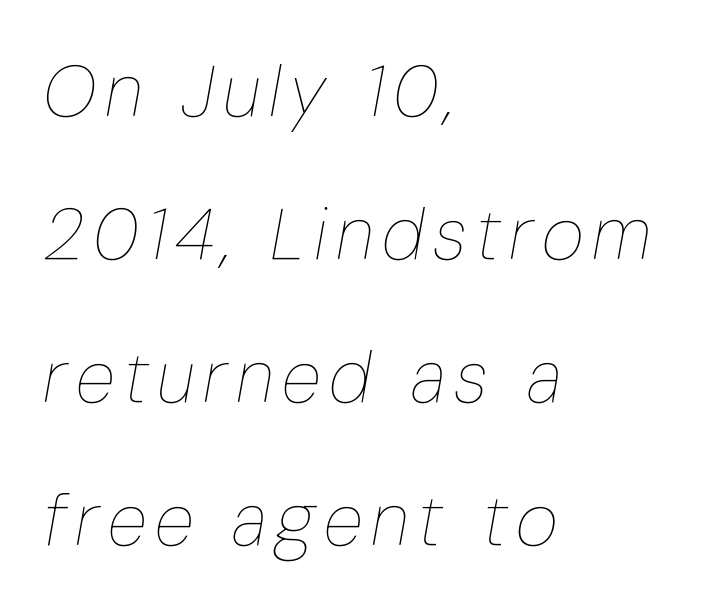
{"italic": "yes", "lean": "right", "slant_degrees": 10, "bold": "no", "weight": "thin", "width": "condensed", "stroke_contrast": "low", "x_height": "medium", "monospaced": "no", "underline": "no", "align": "left", "line_spacing": "loose", "line_spacing_ratio": 1.96, "glyph_px": 73}
